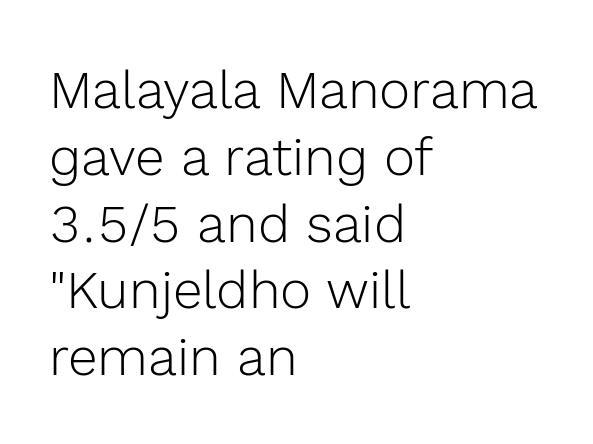
Each letter's strokes conclude bluntly, with no projecting serifs. The face used here is proportionally spaced, like ordinary book or web type. The lines sit at an ordinary, default distance from one another. Honestly, there is no underline to notice here at all. You could call the tracking neutral — neither tight nor loose.
